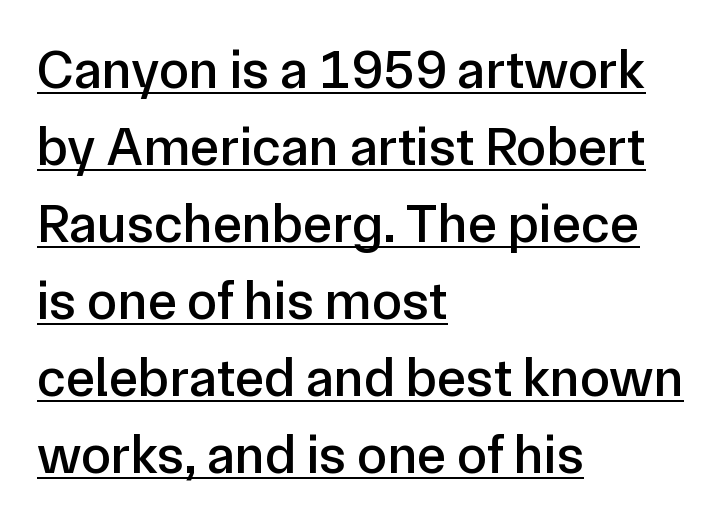
The image shows 55 px sans-serif type, upright; set left-aligned, normal line spacing (1.4x), normal letter spacing, underlined; low stroke contrast and a medium x-height.
